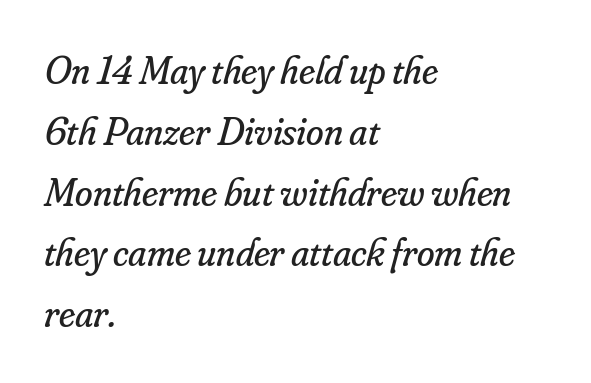
The image shows 40 px regular-weight serif type, italic (leaning right); set left-aligned, normal line spacing (1.52x), normal letter spacing, not underlined; low stroke contrast and a small x-height.
